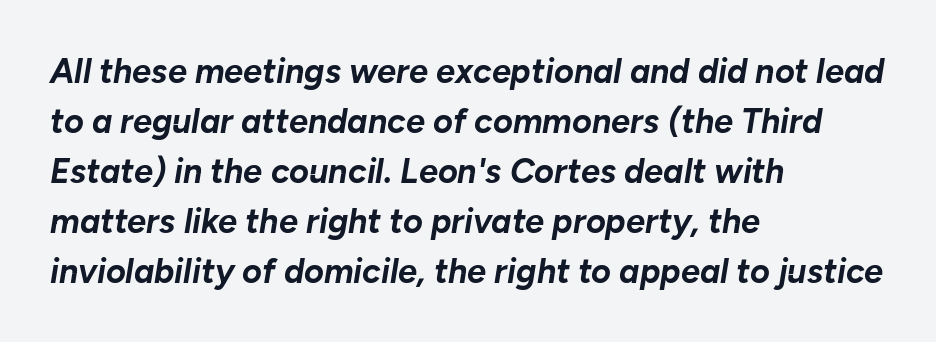
The image shows 34 px bold type, italic (leaning right); set left-aligned, normal line spacing (1.47x), normal letter spacing, not underlined; low stroke contrast and a medium x-height.
